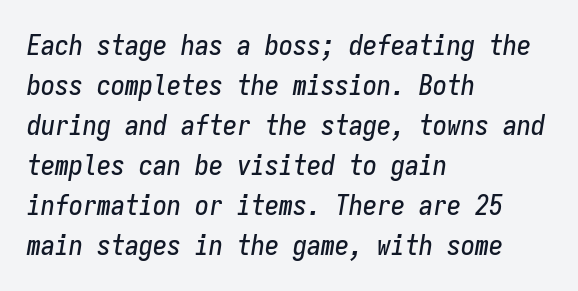
The image shows 28 px condensed type, italic (leaning right), monospaced; set left-aligned, normal line spacing (1.43x), normal letter spacing, not underlined; low stroke contrast and a medium x-height.
